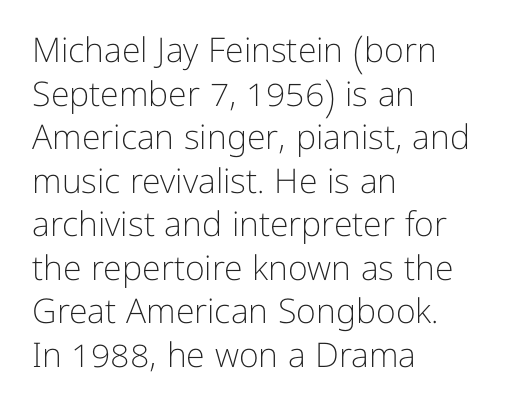
The image shows 34 px light sans-serif type, upright; set left-aligned, normal line spacing (1.28x), normal letter spacing, not underlined; low stroke contrast and a medium x-height.
